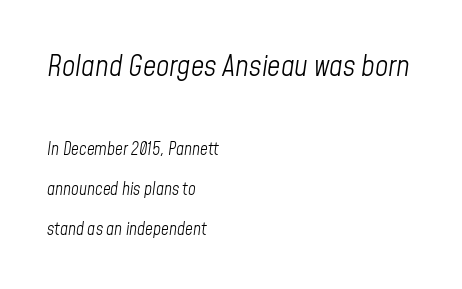
The image shows 29 px light, condensed type, italic (leaning right); set left-aligned, loose line spacing (2.34x), normal letter spacing, not underlined; the first (top) block is 1.71x larger; low stroke contrast and a medium x-height.
